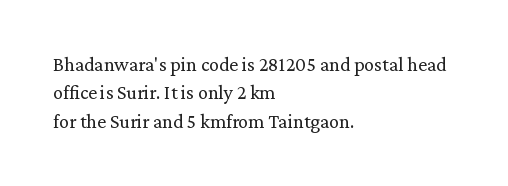
Q: Is the text bold? A: No.
Q: Is the text italic (slanted)? A: No, it is upright.
Q: Is the text underlined? A: No.
Q: How is the paragraph aligned? A: Left-aligned.
Q: Is the spacing between letters normal or unusually wide? A: Normal.
Q: Is the spacing between lines tight, normal or loose? A: Normal.
